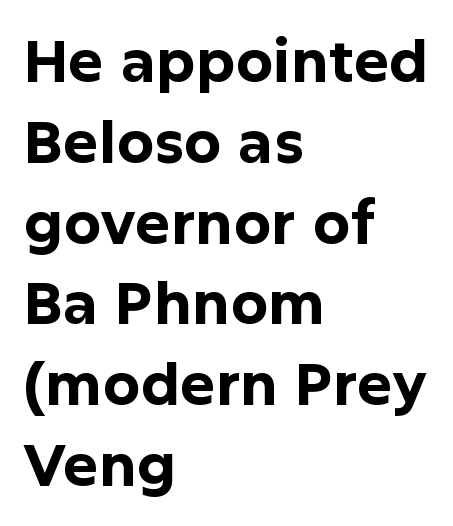
Q: Is the text bold? A: Yes.
Q: Is the text italic (slanted)? A: No, it is upright.
Q: Is the typeface a serif or a sans-serif typeface? A: Sans-serif.
Q: Is the text underlined? A: No.
Q: How is the paragraph aligned? A: Left-aligned.
Q: Is the spacing between letters normal or unusually wide? A: Normal.
Q: Is the spacing between lines tight, normal or loose? A: Normal.
Q: Width (condensed, normal, or wide)? A: Normal.
Q: Stroke contrast? A: Low.
Q: x-height? A: Medium.
Q: Monospaced? A: No.
